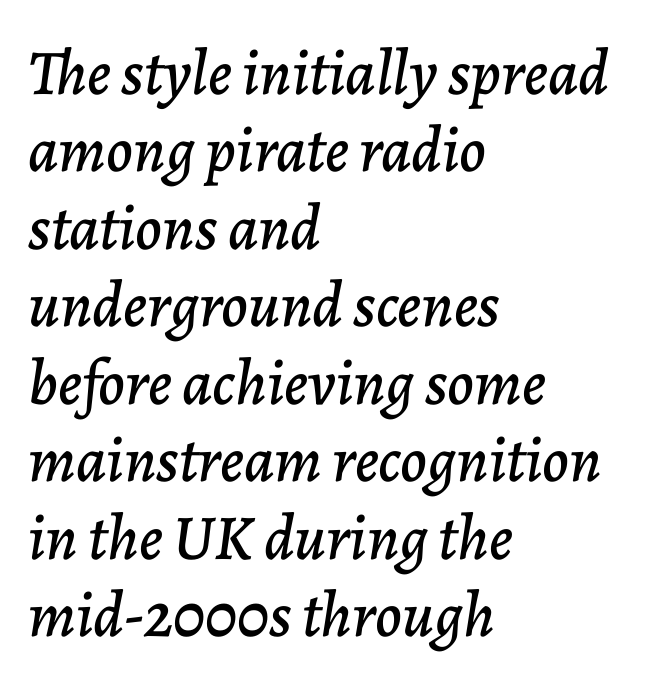
The image shows 64 px text type, italic (leaning right); set left-aligned, line spacing 1.21x, normal letter spacing, not underlined; low stroke contrast and a medium x-height.
